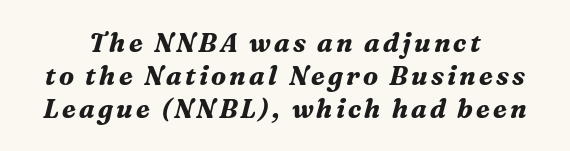
The image shows 26 px bold type, italic (leaning right); set centered, normal line spacing (1.26x), not underlined.
